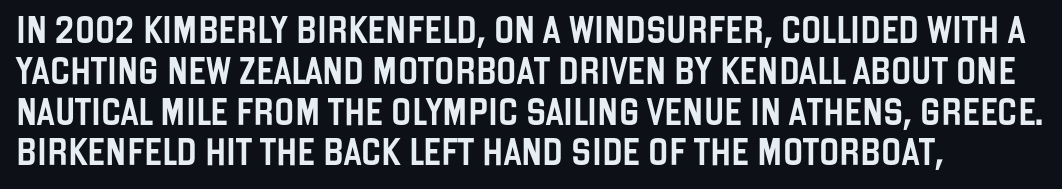
The image shows 27 px text type, upright; set normal line spacing (1.51x), normal letter spacing, not underlined.
